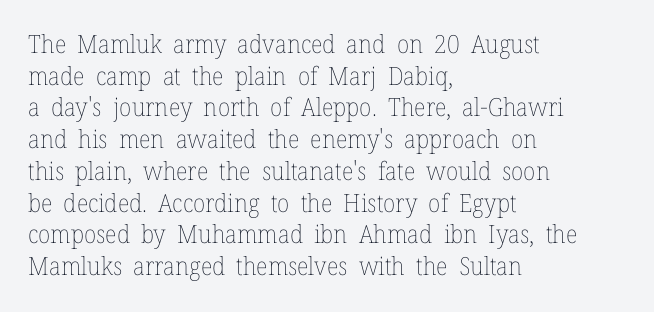
The image shows 25 px text type, upright; set left-aligned, normal line spacing (1.27x), normal letter spacing, not underlined.
